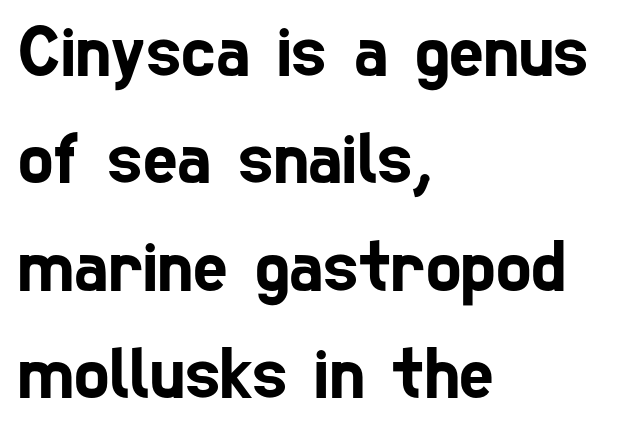
{"serif": "no", "width": "condensed", "stroke_contrast": "low", "x_height": "medium", "monospaced": "no", "underline": "no", "align": "left", "line_spacing": "normal", "line_spacing_ratio": 1.45, "letter_spacing": "normal", "letter_spacing_em": 0.0, "glyph_px": 74}
